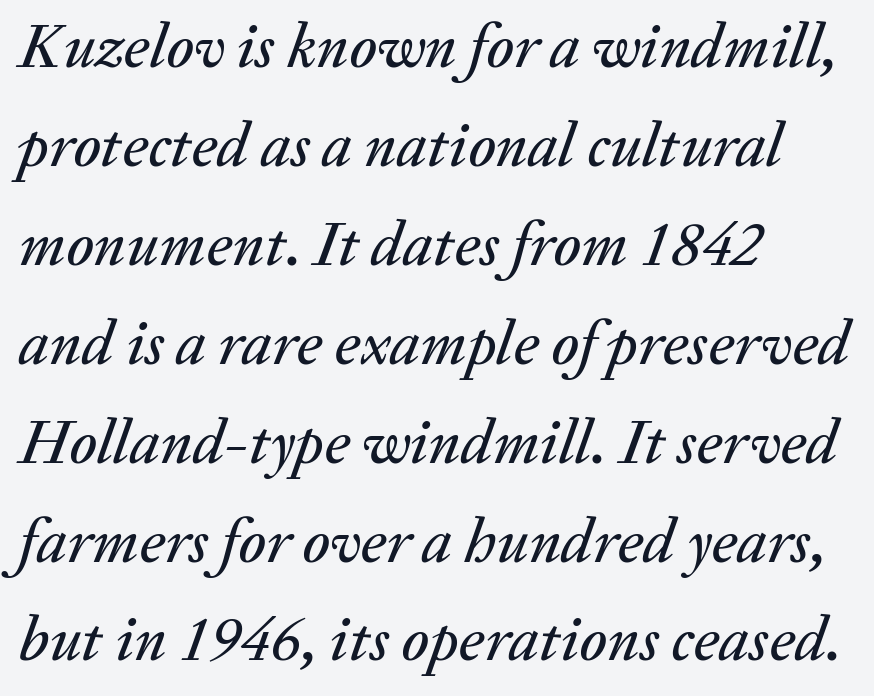
Q: Is the text italic (slanted)? A: Yes, it leans right by about 20 degrees.
Q: Is the text underlined? A: No.
Q: How is the paragraph aligned? A: Left-aligned.
Q: Is the spacing between letters normal or unusually wide? A: Normal.
Q: Is the spacing between lines tight, normal or loose? A: Normal.
Q: Width (condensed, normal, or wide)? A: Normal.
Q: Stroke contrast? A: Medium.
Q: x-height? A: Medium.
Q: Monospaced? A: No.
